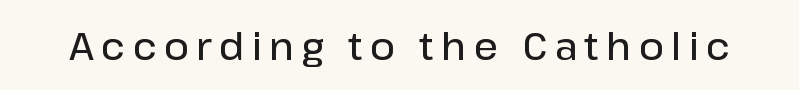
The image shows 38 px semibold sans-serif type, upright; set not underlined; low stroke contrast and a medium x-height.
